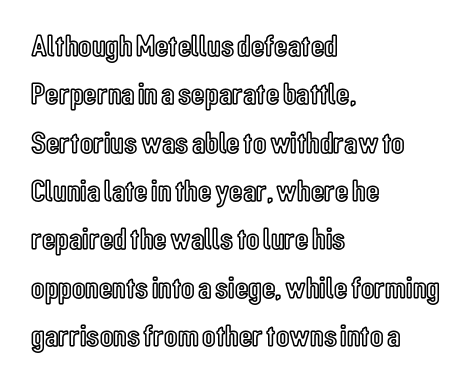
{"italic": "no", "width": "condensed", "x_height": "medium", "monospaced": "no", "underline": "no", "align": "left", "line_spacing": "normal", "line_spacing_ratio": 1.56, "letter_spacing": "normal", "letter_spacing_em": 0.0, "glyph_px": 31}
